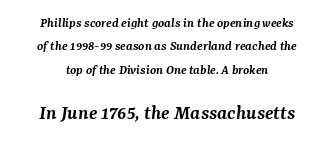
The emphasis by scale lands on block number two, below. Designer's note — italics engaged. In terms of letterspacing, this is plain default setting. How heavy is the stroke? Medium-heavy — a semibold, shy of bold. A student would call this center alignment; a typographer would say set centered.
